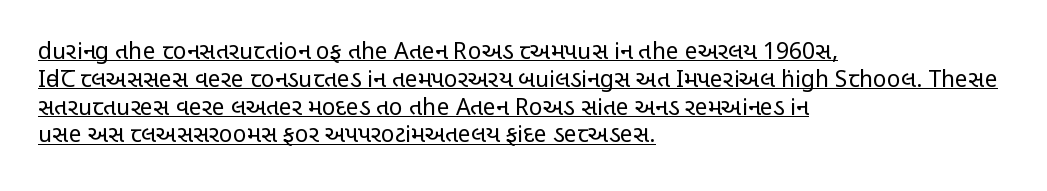
This sample uses an upright cut, with every glyph sitting square on the baseline. The type is set solid horizontally, with unmodified tracking. Nothing heavy about these letters — not bold at all. Like a heading marked for emphasis, these lines bear an underscore. One-word summary of the alignment: left.
